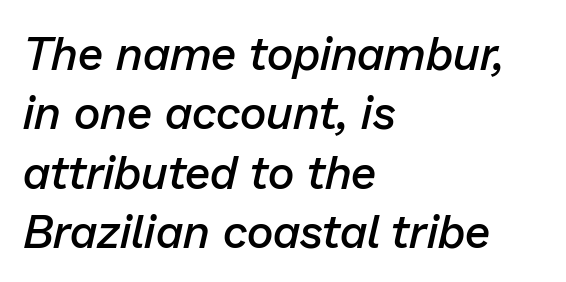
The image shows 46 px semibold type, italic (leaning right); set left-aligned, normal line spacing (1.29x), normal letter spacing, not underlined; low stroke contrast and a medium x-height.
